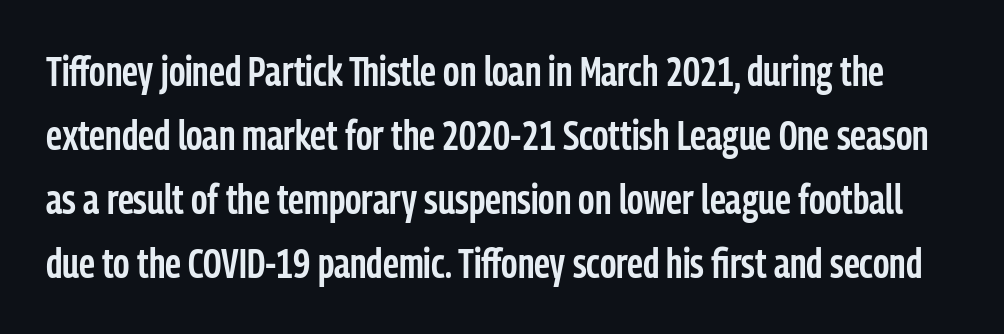
I'd describe the lettering as semibold — firm but not a full bold. It's the straight-up-and-down kind of type. Vertically, the passage feels balanced, rows spaced as you'd expect. A typesetter would call this proportional, since set widths differ per character. Descenders hang freely into open space.
